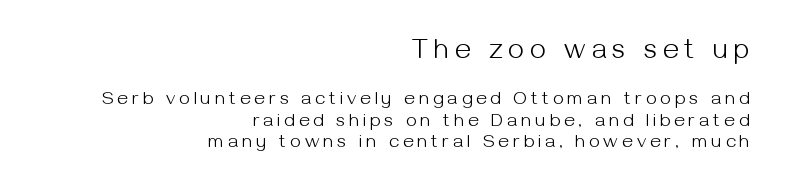
{"serif": "no", "italic": "no", "bold": "no", "weight": "light", "width": "normal", "stroke_contrast": "medium", "x_height": "medium", "monospaced": "no", "underline": "no", "align": "right", "line_spacing": "tight", "line_spacing_ratio": 1.11, "letter_spacing": "wide", "letter_spacing_em": 0.22, "larger_block": "first", "size_ratio": 1.47, "glyph_px": 28}
